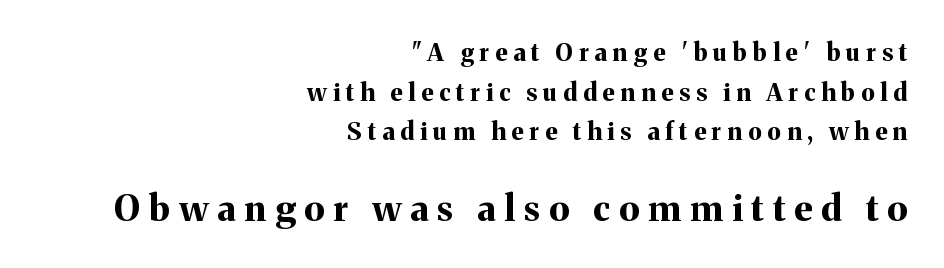
{"serif": "yes", "italic": "no", "bold": "yes", "weight": "bold", "width": "normal", "stroke_contrast": "medium", "x_height": "medium", "monospaced": "no", "underline": "no", "align": "right", "line_spacing": "normal", "line_spacing_ratio": 1.65, "letter_spacing": "wide", "letter_spacing_em": 0.25, "larger_block": "second", "size_ratio": 1.5, "glyph_px": 36}
